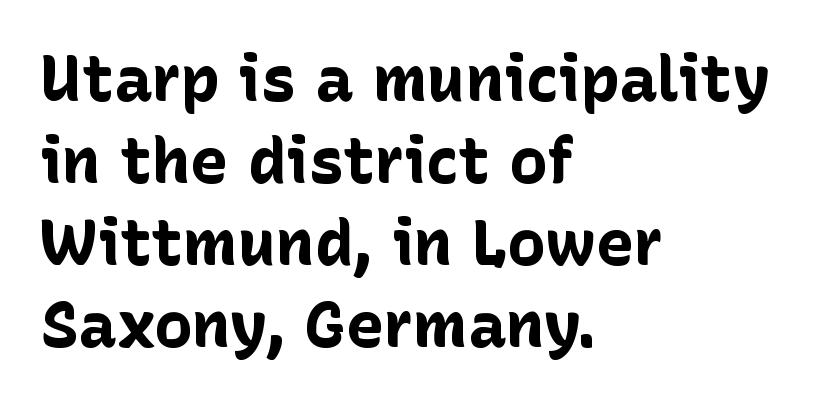
{"serif": "no", "italic": "no", "bold": "yes", "weight": "bold", "width": "normal", "stroke_contrast": "low", "x_height": "medium", "monospaced": "no", "underline": "no", "align": "left", "line_spacing": "normal", "line_spacing_ratio": 1.28, "letter_spacing": "normal", "letter_spacing_em": 0.0, "glyph_px": 64}
